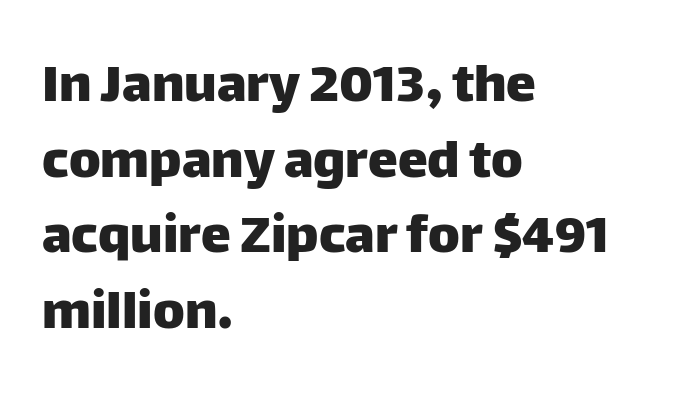
Q: Is the text italic (slanted)? A: No, it is upright.
Q: Is the typeface a serif or a sans-serif typeface? A: Sans-serif.
Q: Is the text underlined? A: No.
Q: How is the paragraph aligned? A: Left-aligned.
Q: Is the spacing between letters normal or unusually wide? A: Normal.
Q: Is the spacing between lines tight, normal or loose? A: Normal.
Q: Width (condensed, normal, or wide)? A: Normal.
Q: Stroke contrast? A: Low.
Q: x-height? A: Large.
Q: Monospaced? A: No.
